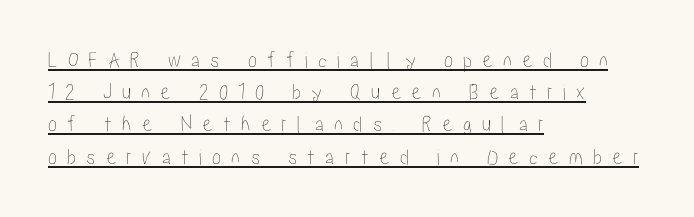
Left-aligned paragraph, ragged on the right. These lines have a slow, spaced-out rhythm from letter to letter. Somebody hit Ctrl+U on this one — the words are underlined. How would I describe the line gaps? Plain and ordinary. Characters remain perfectly vertical along every line.
